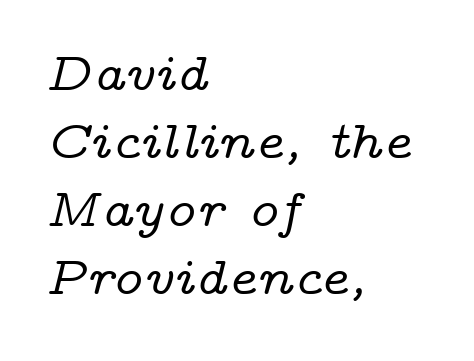
Unmarked baselines from the first word to the last. Rendered with sloped, italic letterforms. These lines are rendered in a variable-pitch font. What stands out about the letter spacing? Nothing — it is the standard amount. In terms of leading, this rendering sits right in the middle. A serif font was chosen for this passage.
